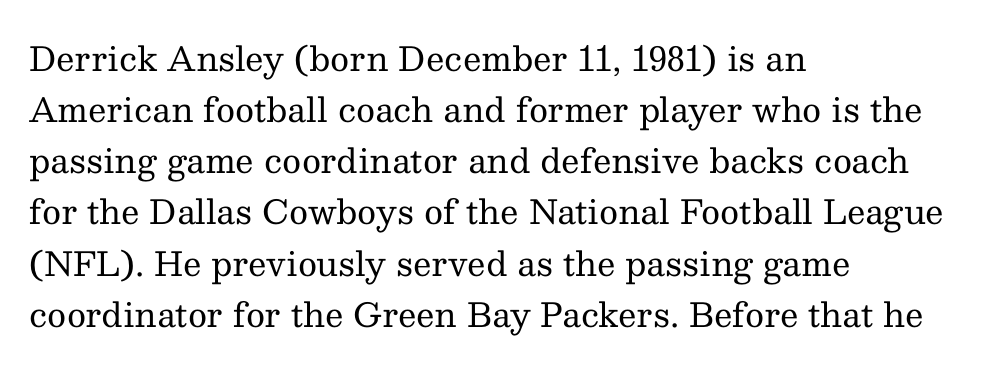
The image shows 33 px regular-weight serif type, upright; set left-aligned, normal line spacing (1.55x), normal letter spacing, not underlined; medium stroke contrast and a medium x-height.
